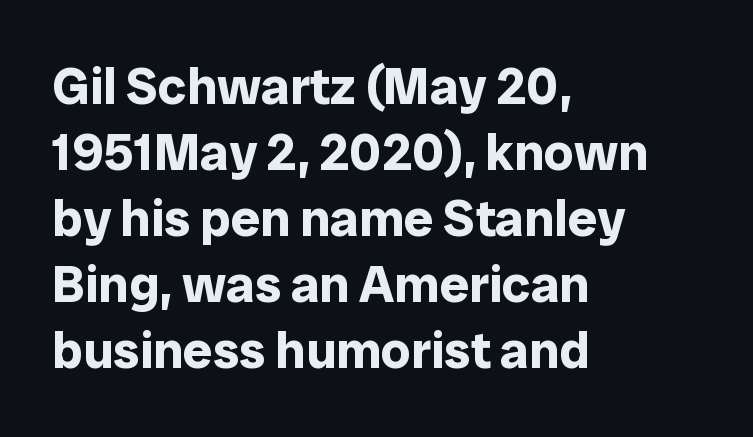
The image shows 52 px bold sans-serif type, upright; set left-aligned, normal line spacing (1.27x), normal letter spacing, not underlined; low stroke contrast and a medium x-height.
